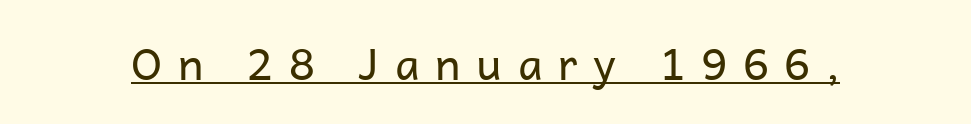
Each letter's strokes conclude bluntly, with no projecting serifs. This is roman type, the default non-slanted kind. Students, observe the line beneath the letters — that is underlining. The passage shown is typed in a proportional face where columns would drift. The type is letterspaced generously, with wide tracking. Summary of weight: not heavy and not bold.
